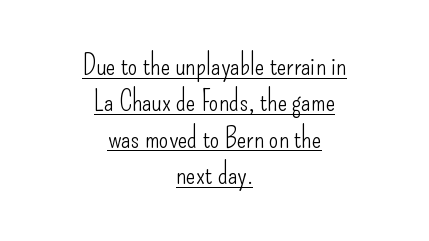
Is the block centered? Yes — each line is placed symmetrically about the middle. Notice how descenders clear the ascenders below comfortably — that's standard leading. Characters follow at the spacing the type designer built in. A baseline rule has been typeset under these characters. Posture: vertical.
